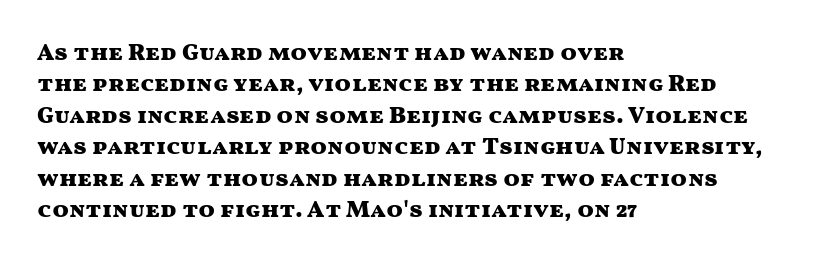
Q: Is the text bold? A: Yes.
Q: Is the text italic (slanted)? A: No, it is upright.
Q: Is the text underlined? A: No.
Q: How is the paragraph aligned? A: Left-aligned.
Q: Is the spacing between letters normal or unusually wide? A: Normal.
Q: Is the spacing between lines tight, normal or loose? A: Normal.
